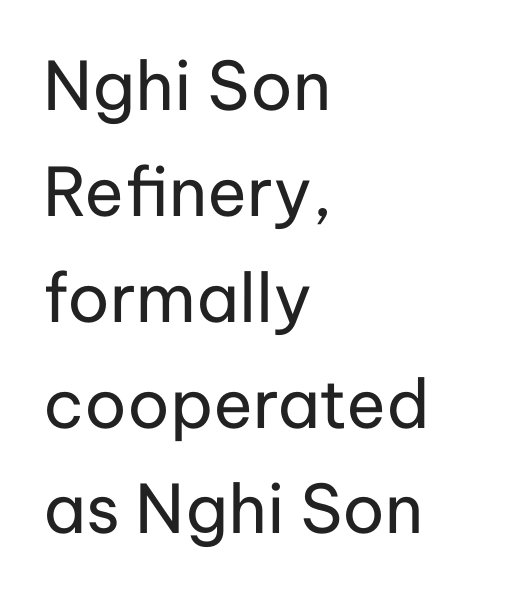
{"serif": "no", "italic": "no", "bold": "no", "weight": "regular", "width": "normal", "stroke_contrast": "low", "x_height": "medium", "monospaced": "no", "underline": "no", "align": "left", "line_spacing": "normal", "line_spacing_ratio": 1.58, "letter_spacing": "normal", "letter_spacing_em": 0.0, "glyph_px": 67}
